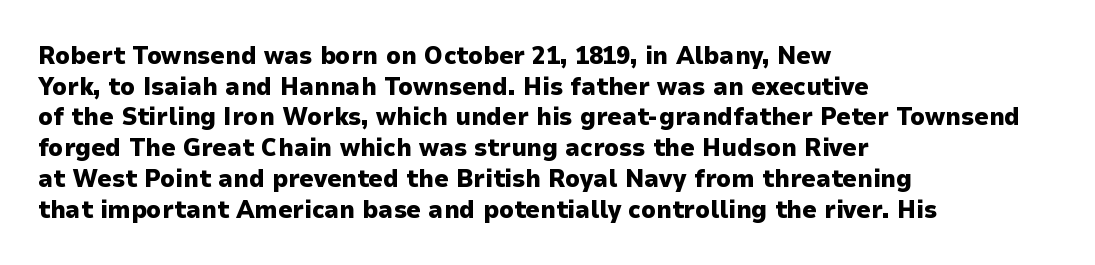
The image shows 25 px bold type, upright; set left-aligned, line spacing 1.23x, normal letter spacing, not underlined.
